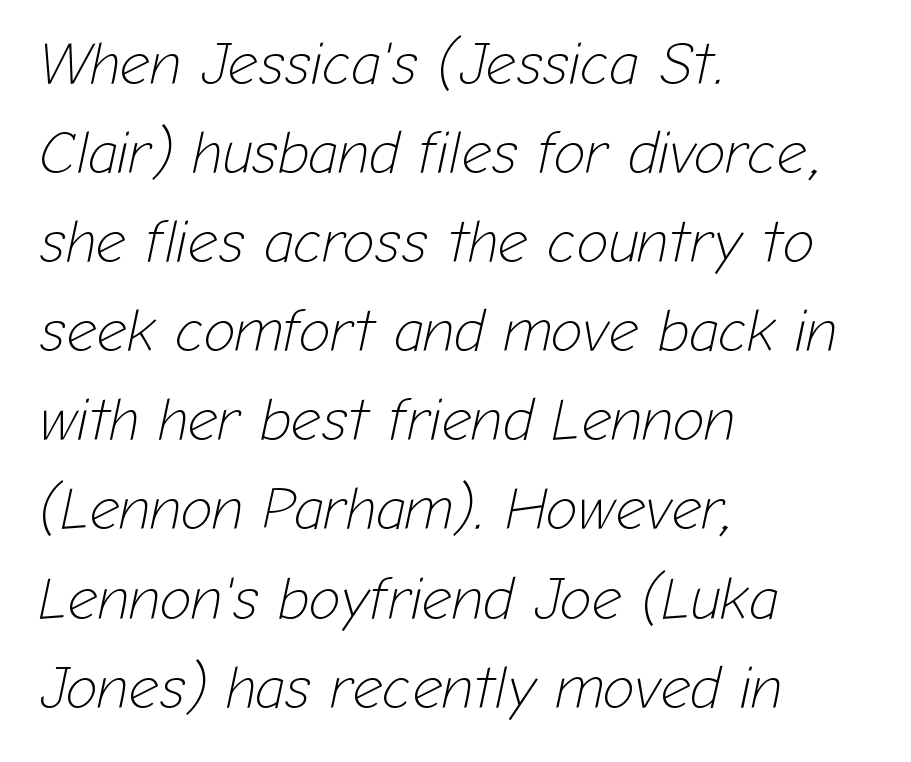
{"italic": "yes", "lean": "right", "slant_degrees": 12, "bold": "no", "weight": "light", "width": "normal", "stroke_contrast": "low", "x_height": "medium", "monospaced": "no", "underline": "no", "align": "left", "line_spacing": "normal", "line_spacing_ratio": 1.51, "letter_spacing": "normal", "letter_spacing_em": 0.0, "glyph_px": 59}
